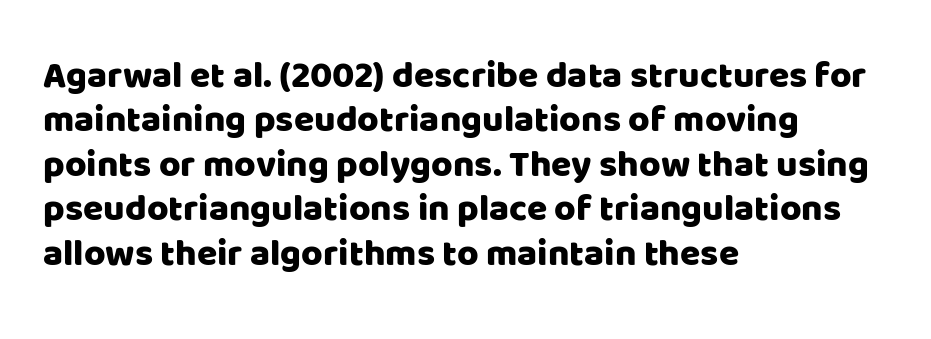
The image shows 37 px sans-serif type, upright; set left-aligned, line spacing 1.2x, normal letter spacing, not underlined; low stroke contrast and a large x-height.
